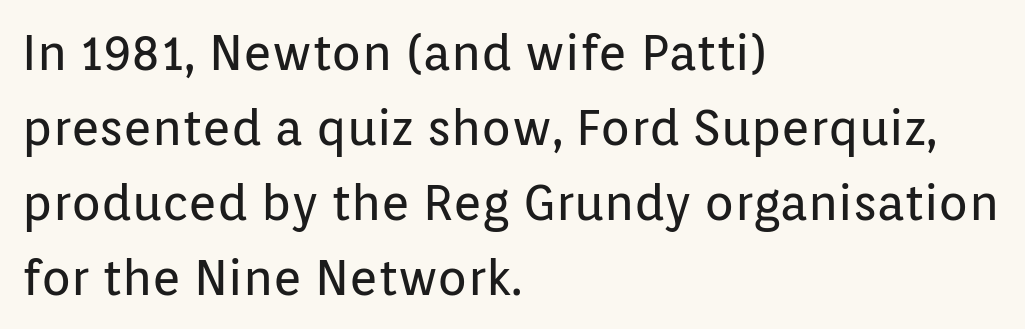
{"serif": "no", "italic": "no", "bold": "no", "weight": "regular", "width": "normal", "stroke_contrast": "low", "x_height": "medium", "monospaced": "no", "underline": "no", "align": "left", "line_spacing": "normal", "line_spacing_ratio": 1.53, "letter_spacing": "normal", "letter_spacing_em": 0.0, "glyph_px": 49}
